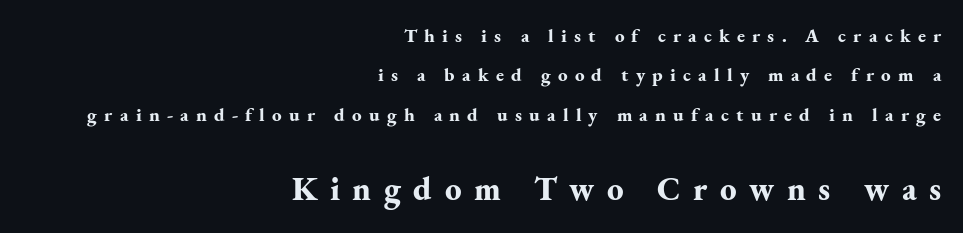
{"serif": "yes", "italic": "no", "bold": "yes", "weight": "bold", "width": "normal", "stroke_contrast": "medium", "x_height": "small", "monospaced": "no", "underline": "no", "align": "right", "line_spacing": "loose", "line_spacing_ratio": 2.07, "letter_spacing": "wide", "letter_spacing_em": 0.38, "larger_block": "second", "size_ratio": 1.74, "glyph_px": 33}
